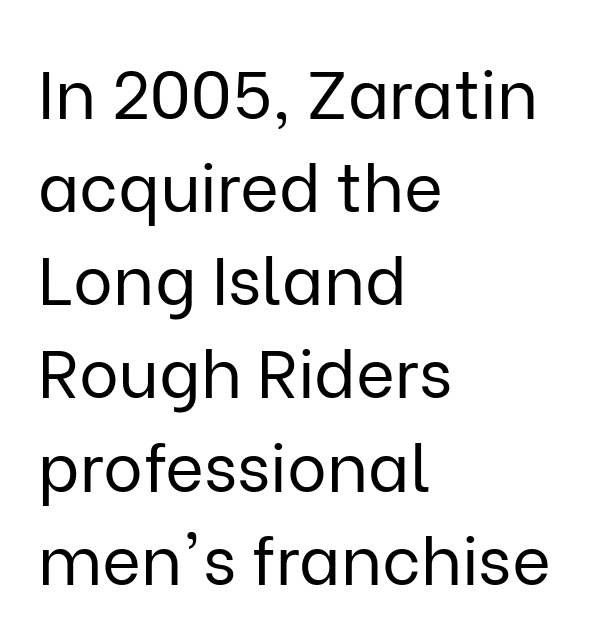
The image shows 67 px regular-weight sans-serif type, upright; set left-aligned, normal line spacing (1.39x), normal letter spacing, not underlined; low stroke contrast and a medium x-height.
